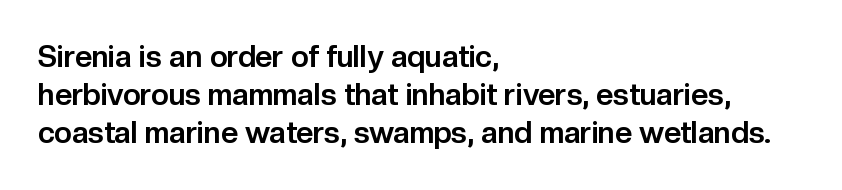
Q: Is the text bold? A: Yes.
Q: Is the text italic (slanted)? A: No, it is upright.
Q: Is the typeface a serif or a sans-serif typeface? A: Sans-serif.
Q: Is the text underlined? A: No.
Q: How is the paragraph aligned? A: Left-aligned.
Q: Is the spacing between letters normal or unusually wide? A: Normal.
Q: Is the spacing between lines tight, normal or loose? A: Normal.
Q: Width (condensed, normal, or wide)? A: Normal.
Q: Stroke contrast? A: Low.
Q: x-height? A: Medium.
Q: Monospaced? A: No.
